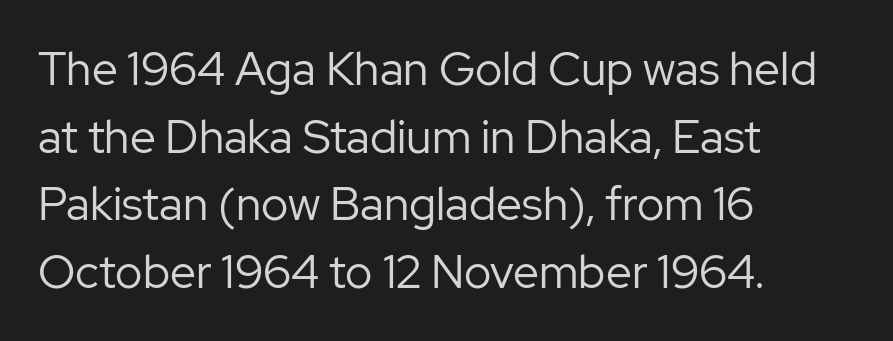
Unmarked baselines from the first word to the last. These lines are rendered in a variable-pitch font. If you drew a ruler down the left edge, every line would touch it. Stem width sits at or under what a default text font uses.
